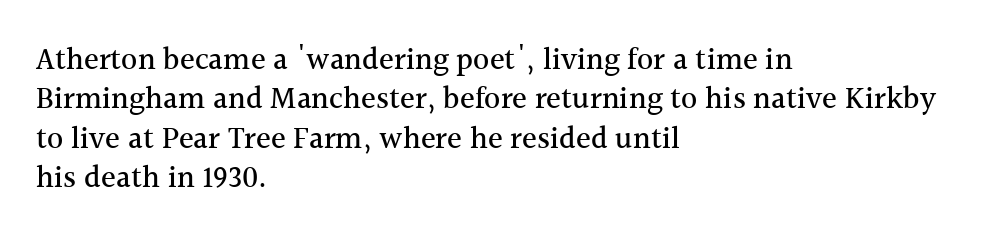
{"serif": "yes", "italic": "no", "width": "normal", "x_height": "medium", "monospaced": "no", "underline": "no", "align": "left", "line_spacing": "normal", "line_spacing_ratio": 1.27, "letter_spacing": "normal", "letter_spacing_em": 0.0, "glyph_px": 31}
